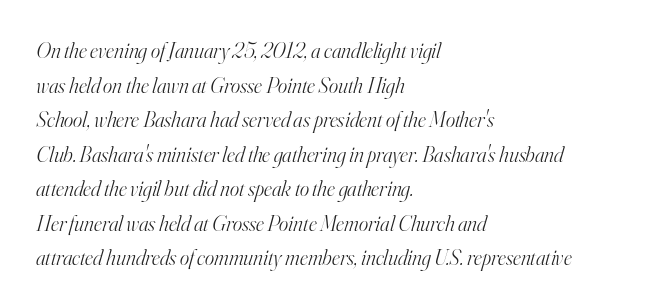
The image shows 22 px text type, italic (leaning right); set left-aligned, normal line spacing (1.57x), normal letter spacing, not underlined.
